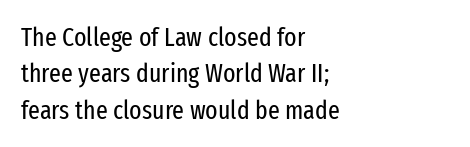
Short and long lines alike share a common starting point at left. The typeface has the unassuming heft of standard copy or less. Is the letter spacing exaggerated? No — it looks like the ordinary default. Has an underline been added? It has not. Posture: vertical.
